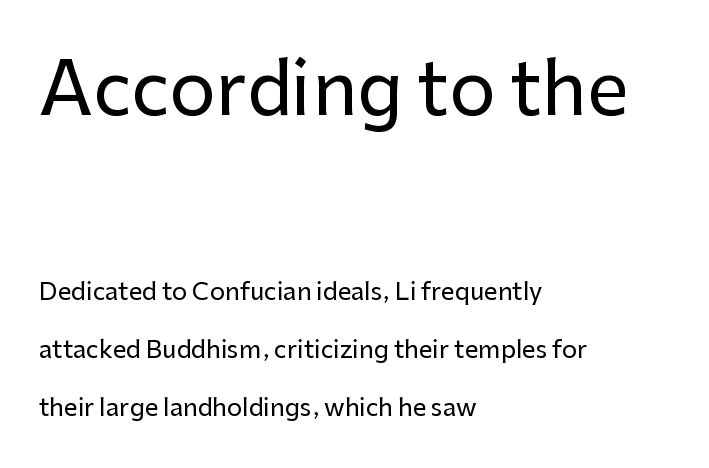
Q: Is the text italic (slanted)? A: No, it is upright.
Q: Is the typeface a serif or a sans-serif typeface? A: Sans-serif.
Q: Is the text underlined? A: No.
Q: How is the paragraph aligned? A: Left-aligned.
Q: Is the spacing between letters normal or unusually wide? A: Normal.
Q: Is the spacing between lines tight, normal or loose? A: Loose.
Q: Which block of text is set in a larger size, the first (top) or the second (bottom)? A: The first (top) one.
Q: Width (condensed, normal, or wide)? A: Normal.
Q: Stroke contrast? A: Low.
Q: x-height? A: Medium.
Q: Monospaced? A: No.
